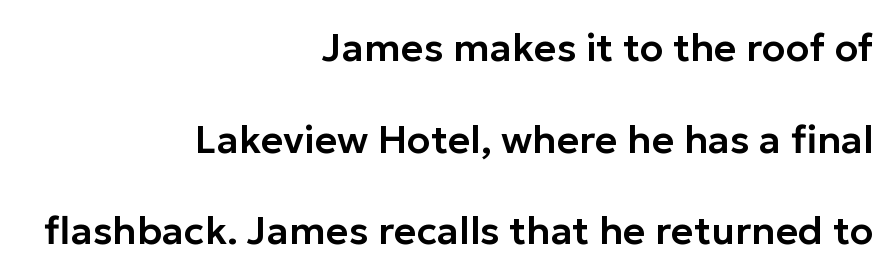
The image shows 39 px sans-serif type, upright; set right-aligned, loose line spacing (2.35x), normal letter spacing, not underlined; low stroke contrast and a medium x-height.
